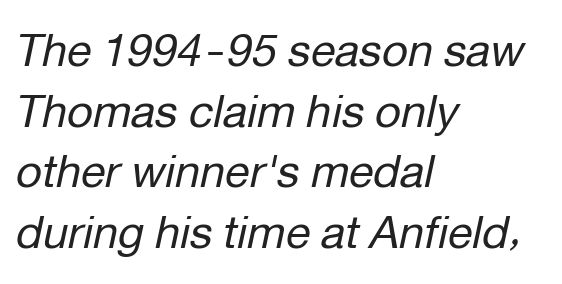
{"italic": "yes", "lean": "right", "slant_degrees": 12, "bold": "no", "weight": "regular", "width": "normal", "stroke_contrast": "low", "x_height": "medium", "monospaced": "no", "underline": "no", "align": "left", "line_spacing": "normal", "line_spacing_ratio": 1.35, "letter_spacing": "normal", "letter_spacing_em": 0.0, "glyph_px": 45}
